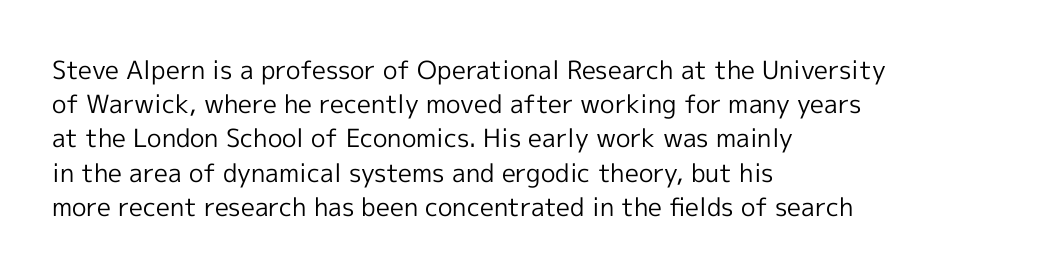
The image shows 25 px text type, upright; set left-aligned, normal line spacing (1.37x), normal letter spacing, not underlined.
